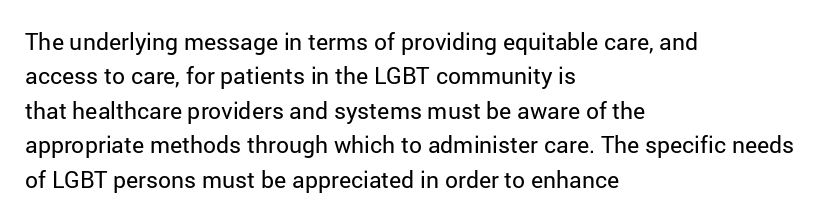
Q: Is the text bold? A: No.
Q: Is the text italic (slanted)? A: No, it is upright.
Q: Is the text underlined? A: No.
Q: How is the paragraph aligned? A: Left-aligned.
Q: Is the spacing between letters normal or unusually wide? A: Normal.
Q: Is the spacing between lines tight, normal or loose? A: Normal.
